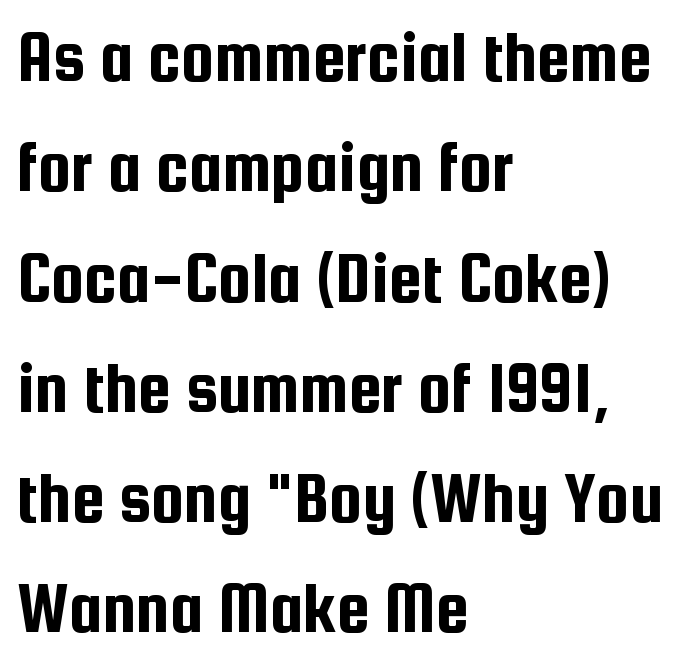
The image shows 74 px condensed sans-serif type, upright; set left-aligned, normal line spacing (1.49x), normal letter spacing, not underlined; low stroke contrast and a medium x-height.
